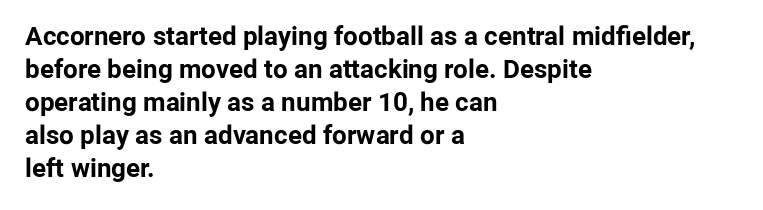
The image shows 26 px bold type, upright; set left-aligned, normal line spacing (1.27x), normal letter spacing, not underlined.
